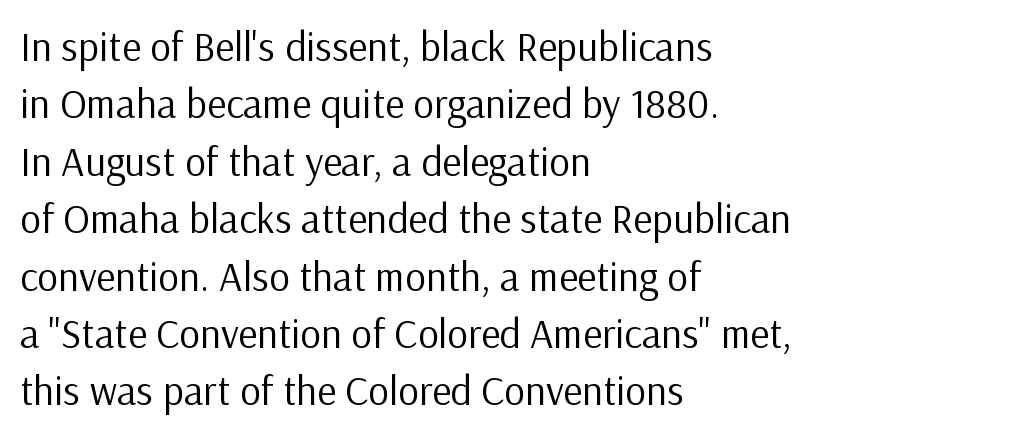
Q: Is the text bold? A: No.
Q: Is the text italic (slanted)? A: No, it is upright.
Q: Is the typeface a serif or a sans-serif typeface? A: Sans-serif.
Q: Is the text underlined? A: No.
Q: How is the paragraph aligned? A: Left-aligned.
Q: Is the spacing between letters normal or unusually wide? A: Normal.
Q: Is the spacing between lines tight, normal or loose? A: Normal.
Q: Width (condensed, normal, or wide)? A: Normal.
Q: Stroke contrast? A: Low.
Q: x-height? A: Medium.
Q: Monospaced? A: No.
